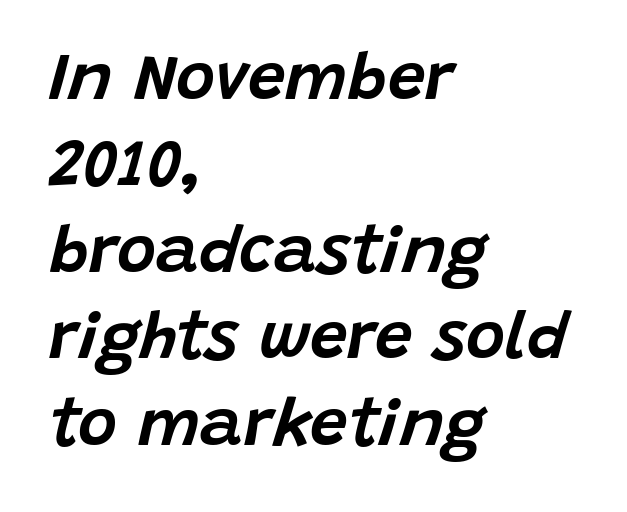
The image shows 67 px text type, italic (leaning right); set left-aligned, normal line spacing (1.29x), normal letter spacing, not underlined; low stroke contrast and a large x-height.
